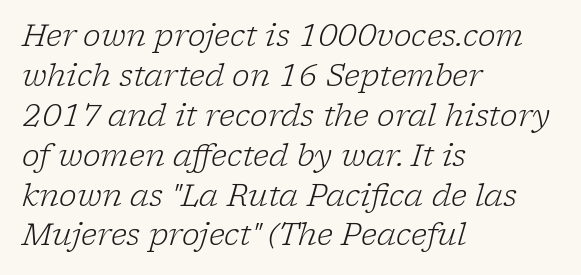
A serif font was chosen for this passage. Here the designer chose a conventional face with non-uniform glyph widths. No letter is thick-stroked: the sample isn't bold. Where is the straight margin? On the left. The face used here has a pronounced slope to its letters.
